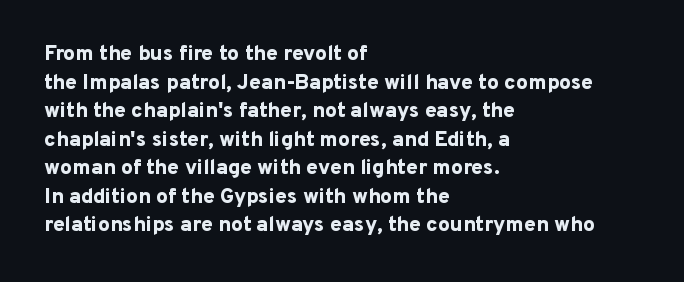
The image shows 21 px bold type, upright; set left-aligned, normal line spacing (1.36x), normal letter spacing, not underlined.
